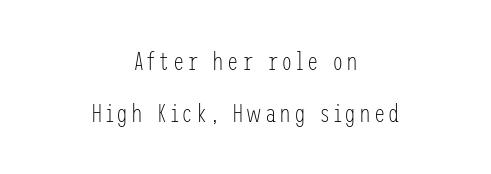
Q: Is the text bold? A: No.
Q: Is the text italic (slanted)? A: No, it is upright.
Q: Is the text underlined? A: No.
Q: How is the paragraph aligned? A: Centered.
Q: Is the spacing between lines tight, normal or loose? A: Loose.
